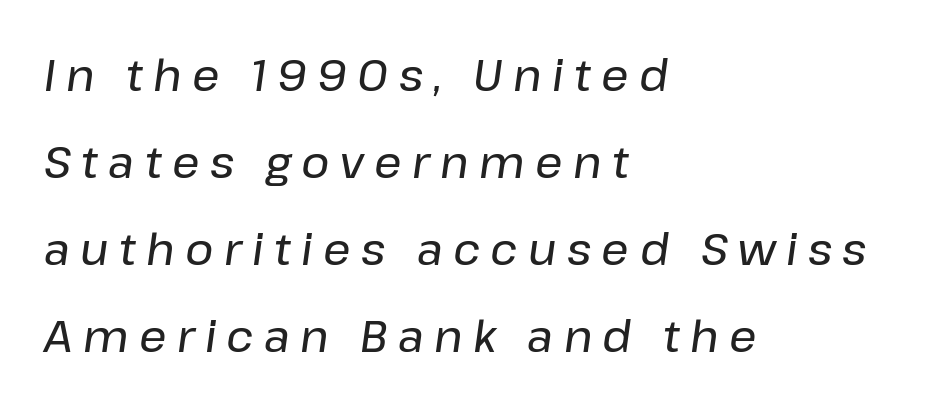
The image shows 43 px text type, italic (leaning right); set left-aligned, loose line spacing (2.02x), unusually wide letter spacing (+0.24 em), not underlined; low stroke contrast and a medium x-height.
